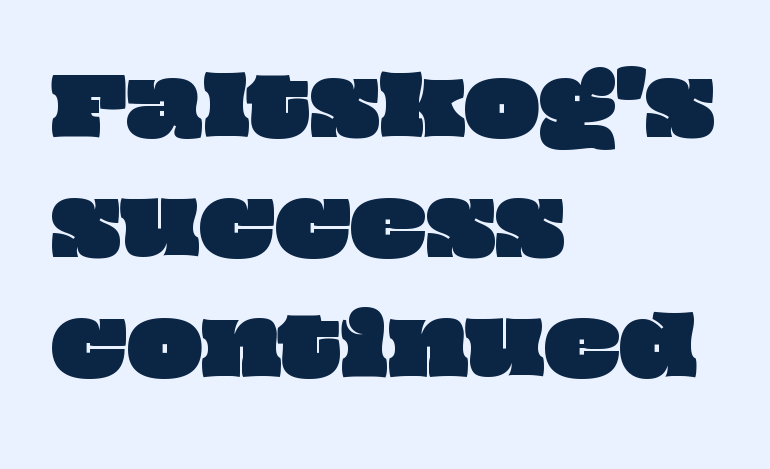
Short and long lines alike share a common starting point at left. The line-height multiplier appears to be the usual default. Letter spacing: default. The space directly below the letters is spotless. The rendering uses natural spacing where letterforms have individual widths.
